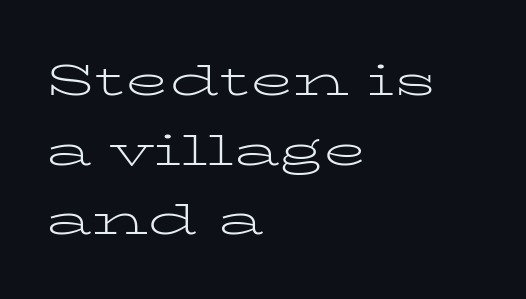
Little horizontal feet cap the strokes, marking this as serif type. Rendered with straight, roman letterforms. The weight tops out at a normal text grade. Left-aligned paragraph, ragged on the right. The tracking reads as untouched default to a designer's eye. Spacing verdict: proportional, widths tailored to each character.
